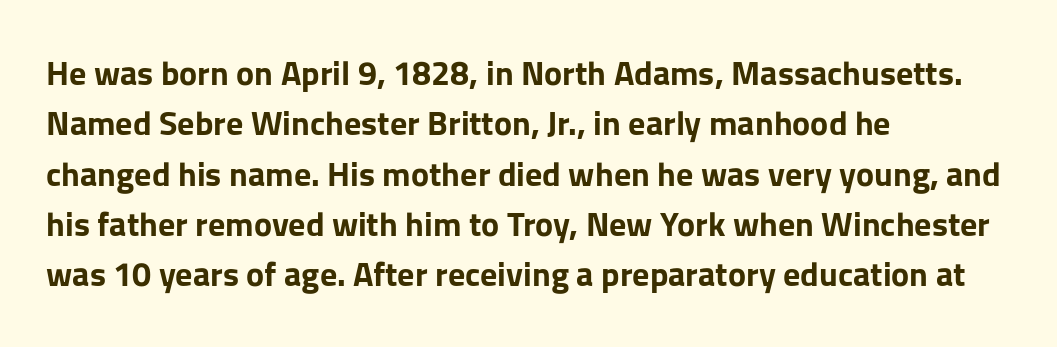
Rendered with straight, roman letterforms. How heavy is the stroke? Heavy — this is a bold. These lines keep a tight, regular rhythm from letter to letter. Which margin do the lines hug? The left one — the right edge is uneven.
